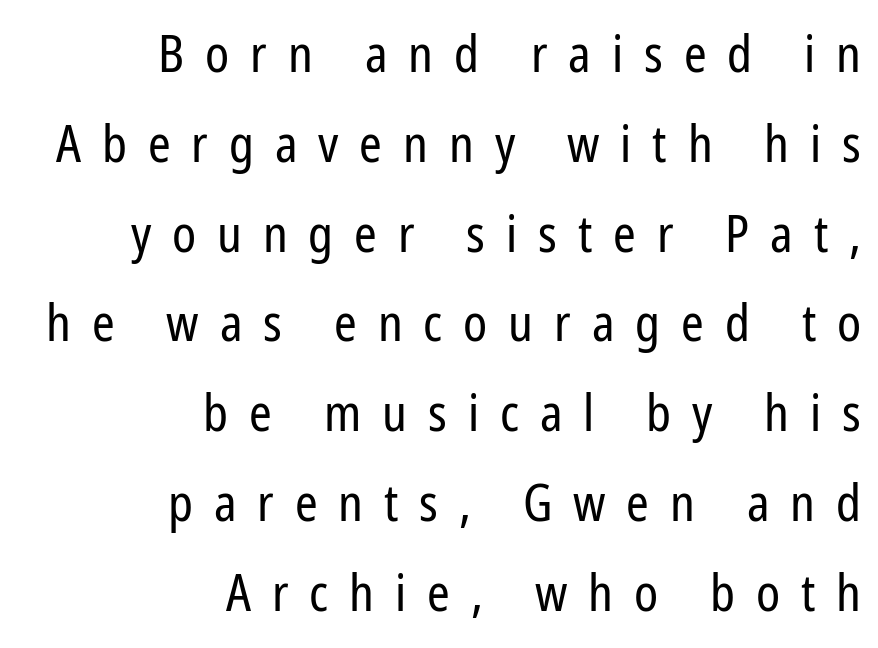
This sample has the flowing, uneven cadence of proportional lettering. There is plenty of visible air inserted between adjacent glyphs. Italic: no, the glyphs are upright roman. Is this a sans? Yes — the strokes have no serifs. The face looks like a standard text weight, possibly lighter. The paragraph shown leans on its right margin.
